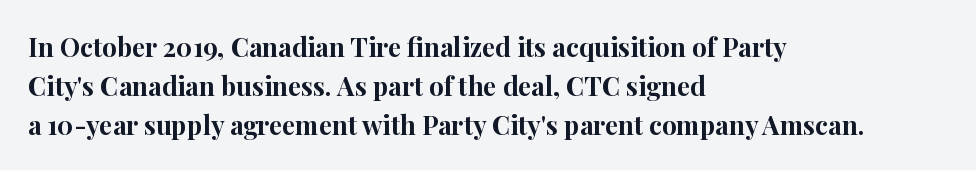
Q: Is the text bold? A: Yes.
Q: Is the text italic (slanted)? A: No, it is upright.
Q: Is the text underlined? A: No.
Q: How is the paragraph aligned? A: Left-aligned.
Q: Is the spacing between letters normal or unusually wide? A: Normal.
Q: Is the spacing between lines tight, normal or loose? A: Normal.
